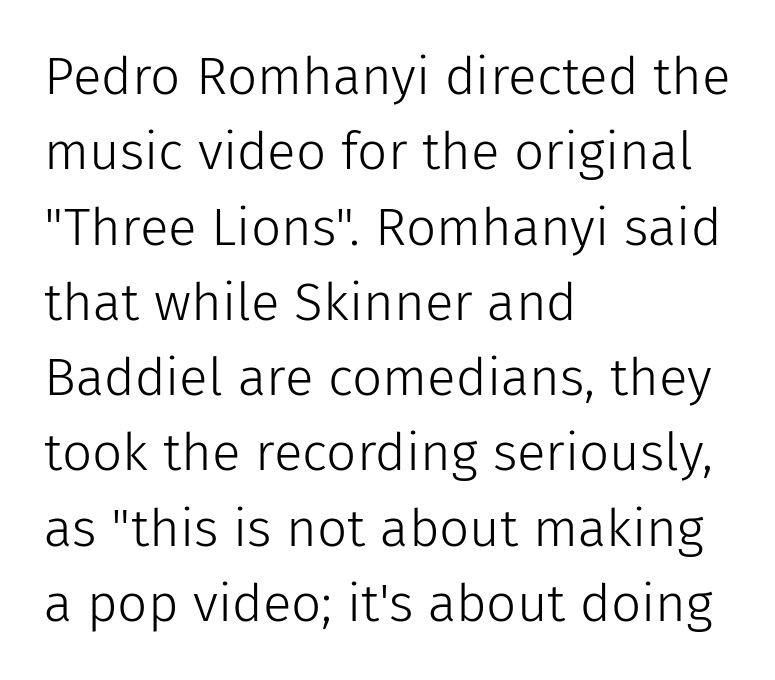
These lines are rendered in a variable-pitch font. Horizontally, the lines are justified to the leading edge only. The typeface chosen for these lines omits serifs. Lines of text with bare space underneath. Think standard paragraph weight, or any step lighter than that.
